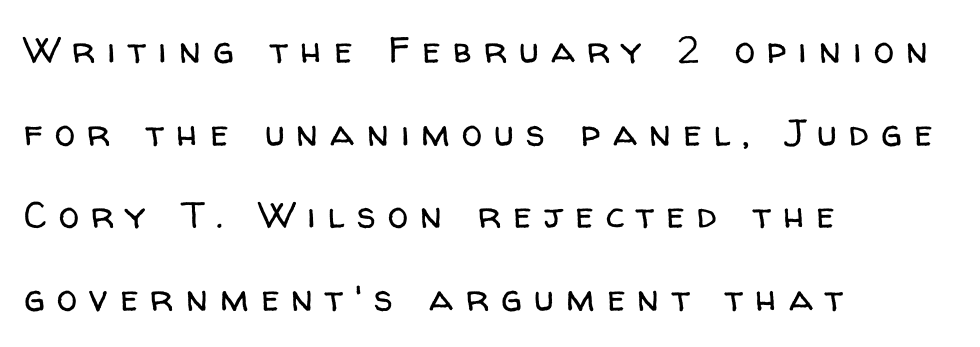
The image shows 37 px regular-weight sans-serif type, upright; set left-aligned, loose line spacing (2.23x), unusually wide letter spacing (+0.33 em), not underlined; low stroke contrast and a medium x-height.
